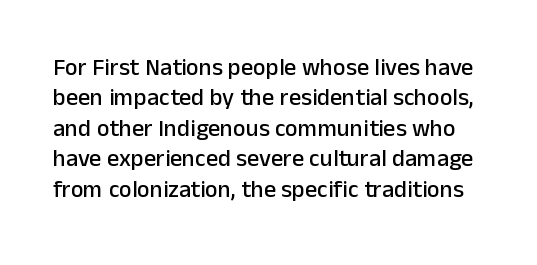
{"italic": "no", "underline": "no", "line_spacing": "normal", "line_spacing_ratio": 1.27, "letter_spacing": "normal", "letter_spacing_em": 0.0, "glyph_px": 24}
